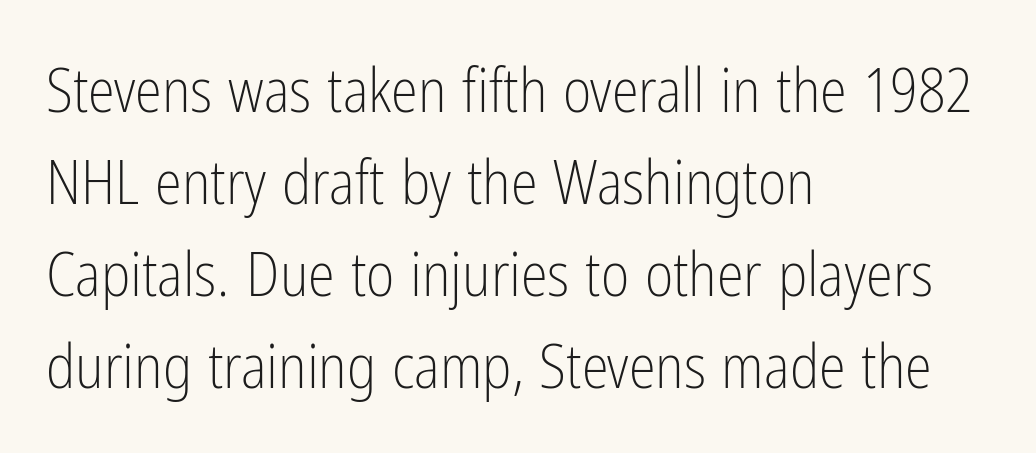
{"serif": "no", "italic": "no", "bold": "no", "weight": "light", "width": "condensed", "stroke_contrast": "low", "x_height": "medium", "monospaced": "no", "underline": "no", "align": "left", "line_spacing": "normal", "line_spacing_ratio": 1.51, "letter_spacing": "normal", "letter_spacing_em": 0.0, "glyph_px": 61}
